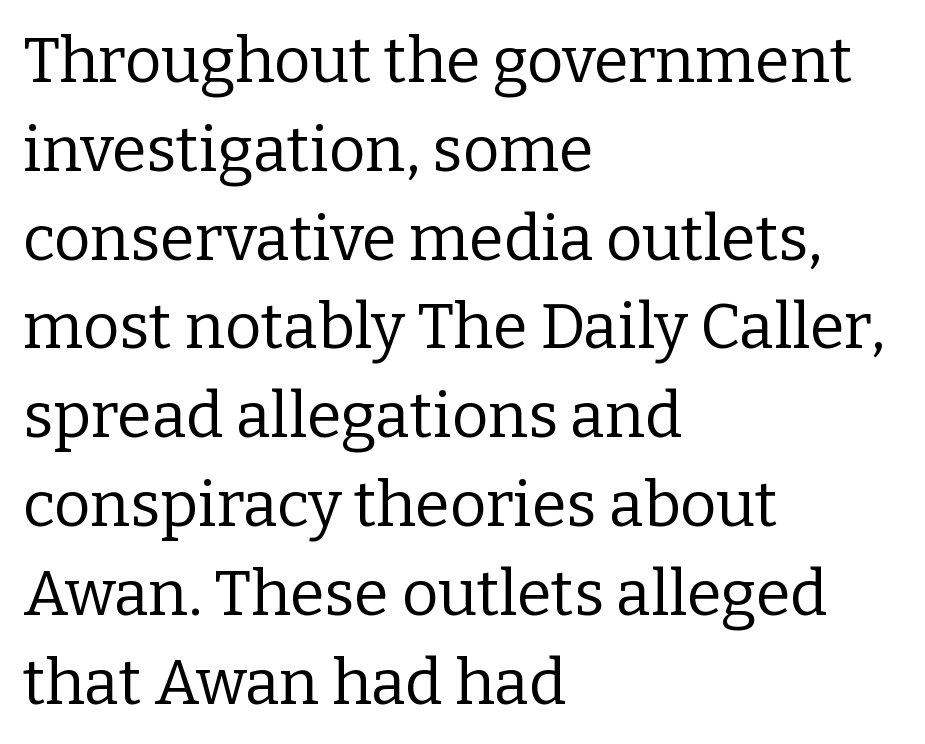
The glyphs in this specimen are seriffed. Rows of type keep a routine distance in the vertical direction. The weight would be labelled regular, book, light, or lighter still. The paragraph has a hard left edge and a soft right edge. Every stem runs plumb, perpendicular to the baseline.
